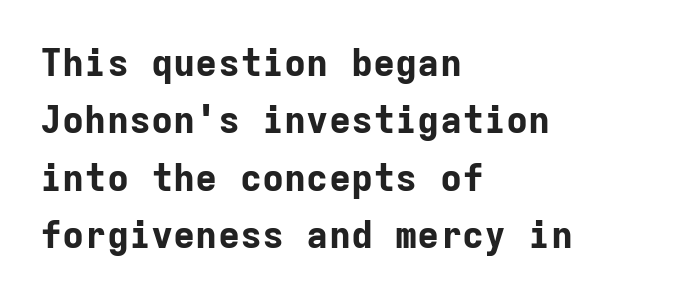
If you drew a line through each stem, it would be perfectly vertical. Heft: maximum for text — a bold. These lines are rendered in a fixed-pitch font. Examine the stroke ends and you'll find no serifs. Here the glyphs are tracked normally, forming tight word shapes. Does the copy run flush right? No — it runs flush left.
